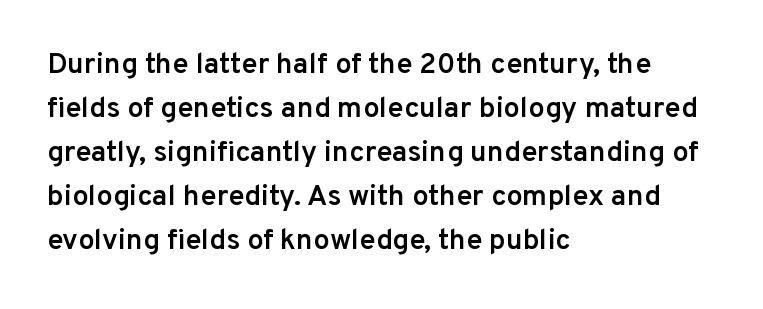
Q: Is the text bold? A: Semi-bold.
Q: Is the text italic (slanted)? A: No, it is upright.
Q: Is the typeface a serif or a sans-serif typeface? A: Sans-serif.
Q: Is the text underlined? A: No.
Q: How is the paragraph aligned? A: Left-aligned.
Q: Is the spacing between letters normal or unusually wide? A: Normal.
Q: Is the spacing between lines tight, normal or loose? A: Normal.
Q: Width (condensed, normal, or wide)? A: Normal.
Q: Stroke contrast? A: Low.
Q: x-height? A: Medium.
Q: Monospaced? A: No.
